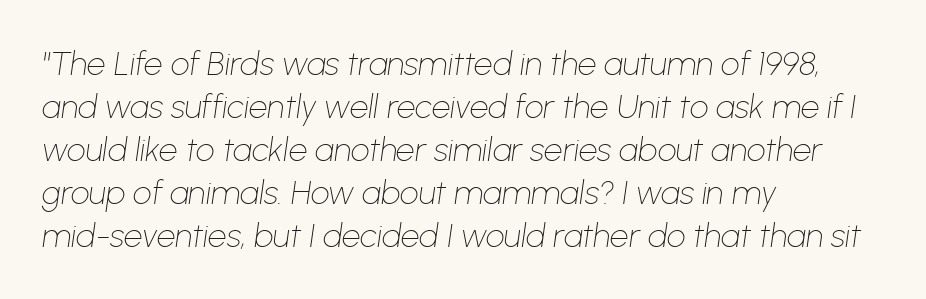
How would I describe the line gaps? Plain and ordinary. Between one letter and the next there's only the usual sliver of space. Spacing verdict: proportional, widths tailored to each character. The text carries the slant typical of an italic or oblique font.
